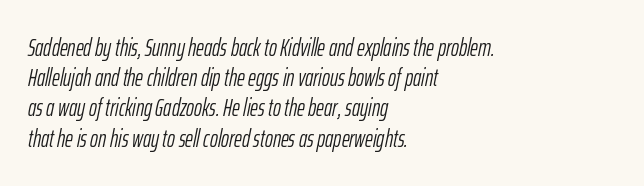
The image shows 24 px text type, italic (leaning right); set left-aligned, normal line spacing (1.26x), normal letter spacing, not underlined.
